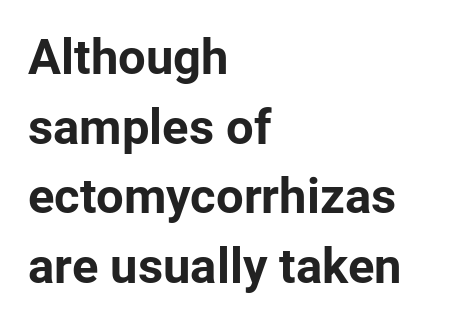
The image shows 49 px bold sans-serif type, upright; set left-aligned, normal line spacing (1.42x), normal letter spacing, not underlined; low stroke contrast and a medium x-height.
